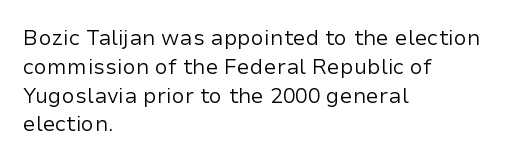
{"italic": "no", "bold": "no", "underline": "no", "align": "left", "line_spacing": "normal", "line_spacing_ratio": 1.37, "letter_spacing": "normal", "letter_spacing_em": 0.0, "glyph_px": 21}
